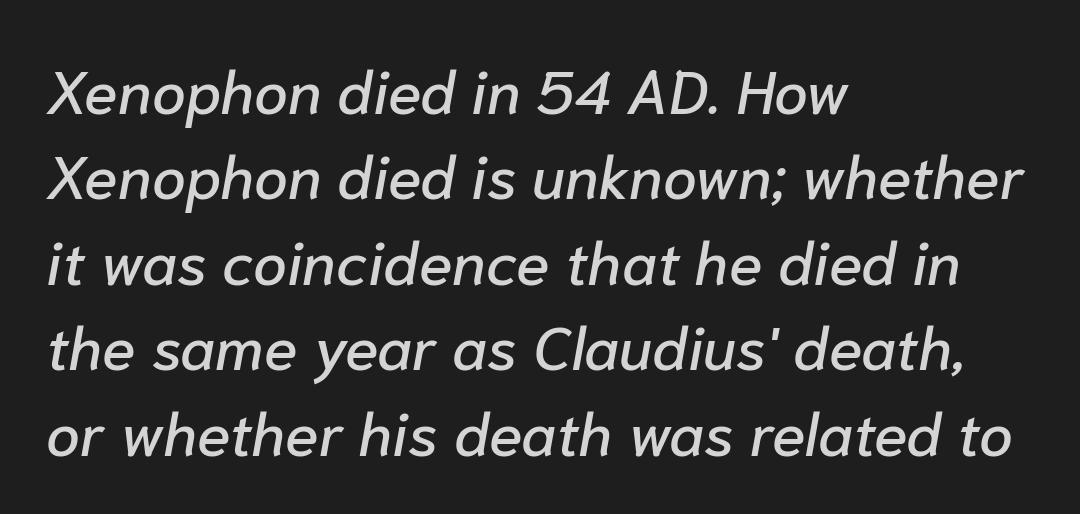
Q: Is the text italic (slanted)? A: Yes, it leans right by about 10 degrees.
Q: Is the text underlined? A: No.
Q: How is the paragraph aligned? A: Left-aligned.
Q: Is the spacing between letters normal or unusually wide? A: Normal.
Q: Is the spacing between lines tight, normal or loose? A: Normal.
Q: Width (condensed, normal, or wide)? A: Normal.
Q: Stroke contrast? A: Low.
Q: x-height? A: Medium.
Q: Monospaced? A: No.
